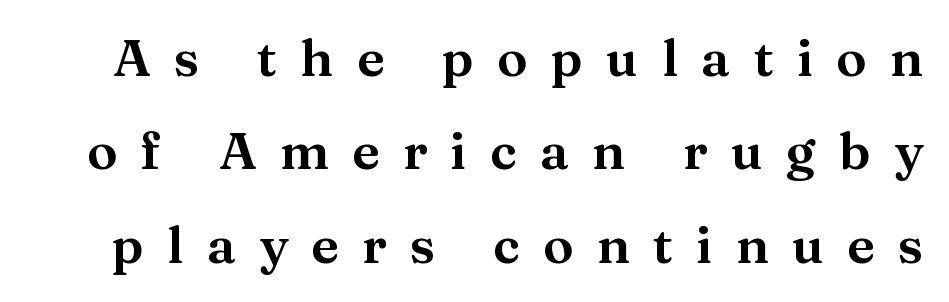
{"serif": "yes", "italic": "no", "width": "normal", "stroke_contrast": "medium", "x_height": "medium", "monospaced": "no", "underline": "no", "line_spacing_ratio": 1.83, "letter_spacing": "wide", "letter_spacing_em": 0.46, "glyph_px": 51}
